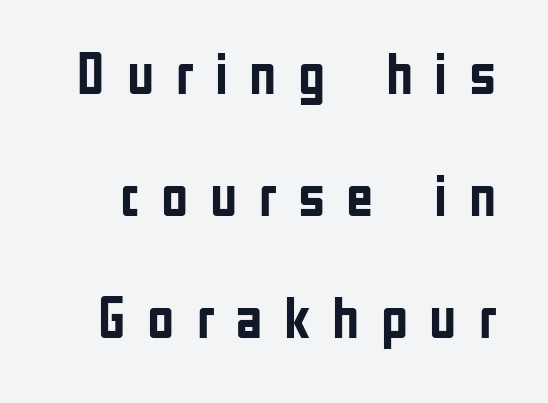
Q: Is the text bold? A: Yes.
Q: Is the text italic (slanted)? A: No, it is upright.
Q: Is the typeface a serif or a sans-serif typeface? A: Sans-serif.
Q: Is the text underlined? A: No.
Q: Is the spacing between letters normal or unusually wide? A: Unusually wide.
Q: Is the spacing between lines tight, normal or loose? A: Loose.
Q: Width (condensed, normal, or wide)? A: Condensed.
Q: Stroke contrast? A: Low.
Q: x-height? A: Medium.
Q: Monospaced? A: No.
